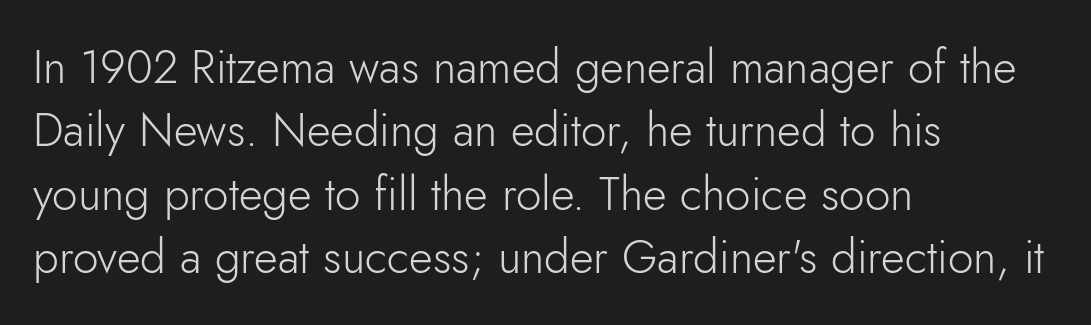
The image shows 46 px light sans-serif type, upright; set left-aligned, normal line spacing (1.38x), normal letter spacing, not underlined; low stroke contrast and a small x-height.
